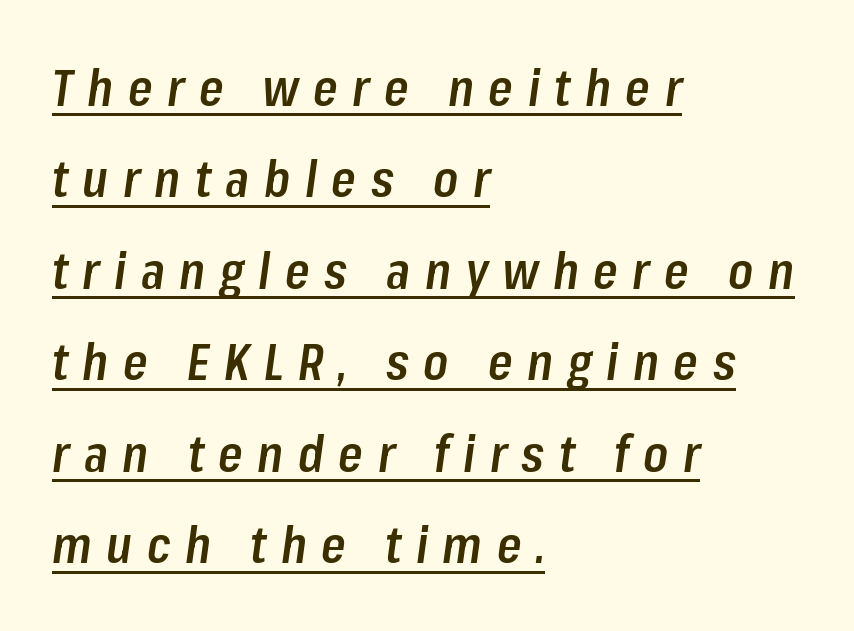
Q: Is the text bold? A: Semi-bold.
Q: Is the text italic (slanted)? A: Yes, it leans right by about 8 degrees.
Q: Is the text underlined? A: Yes.
Q: How is the paragraph aligned? A: Left-aligned.
Q: Is the spacing between letters normal or unusually wide? A: Unusually wide.
Q: Width (condensed, normal, or wide)? A: Condensed.
Q: Stroke contrast? A: Low.
Q: x-height? A: Medium.
Q: Monospaced? A: No.
